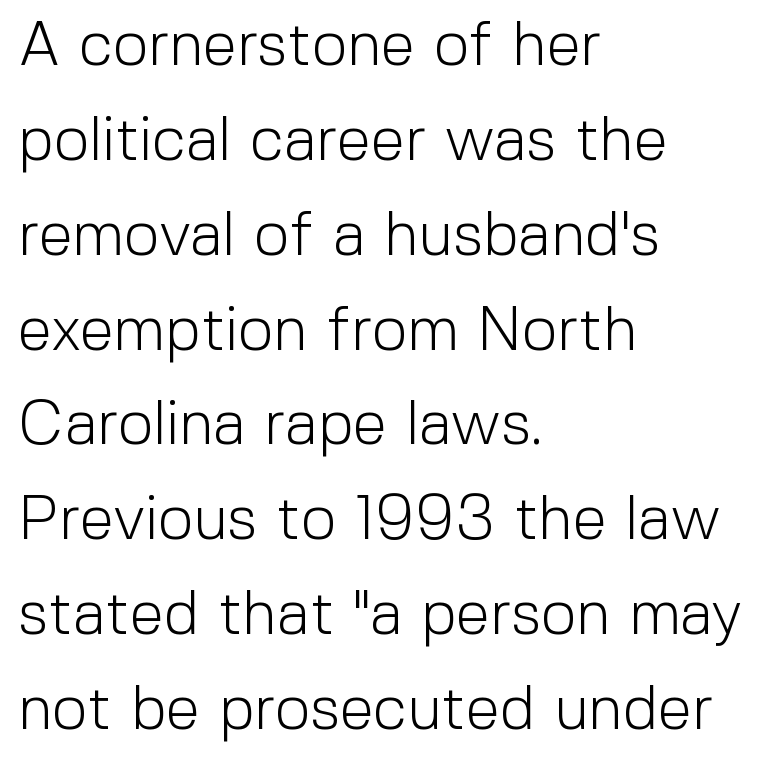
{"serif": "no", "italic": "no", "bold": "no", "weight": "light", "width": "normal", "x_height": "medium", "monospaced": "no", "underline": "no", "align": "left", "line_spacing": "normal", "line_spacing_ratio": 1.53, "letter_spacing": "normal", "letter_spacing_em": 0.0, "glyph_px": 62}
